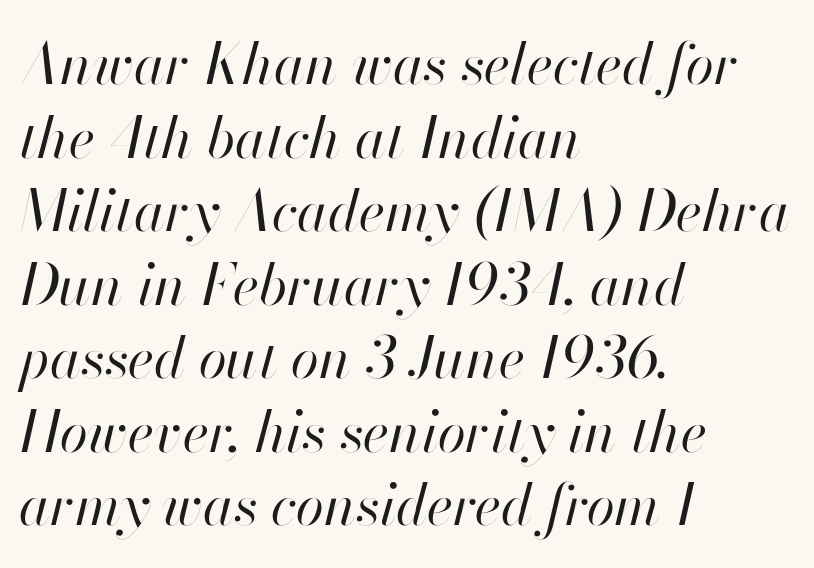
Q: Is the text bold? A: No.
Q: Is the text italic (slanted)? A: Yes, it leans right by about 13 degrees.
Q: Is the text underlined? A: No.
Q: How is the paragraph aligned? A: Left-aligned.
Q: Is the spacing between letters normal or unusually wide? A: Normal.
Q: Is the spacing between lines tight, normal or loose? A: Normal.
Q: Width (condensed, normal, or wide)? A: Normal.
Q: Stroke contrast? A: High.
Q: x-height? A: Small.
Q: Monospaced? A: No.
